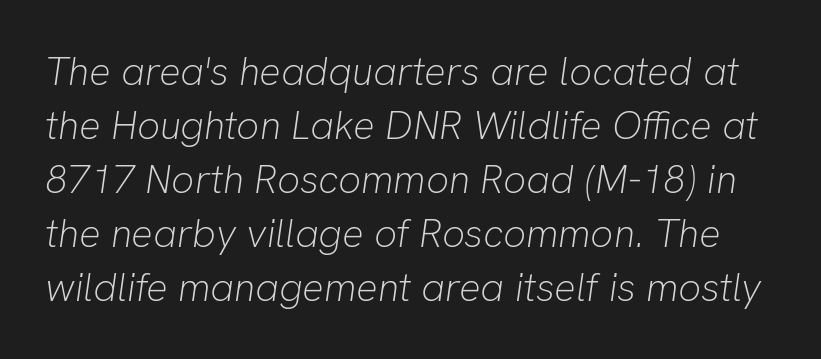
The image shows 40 px light type, italic (leaning right); set normal line spacing (1.35x), normal letter spacing, not underlined; low stroke contrast and a medium x-height.
